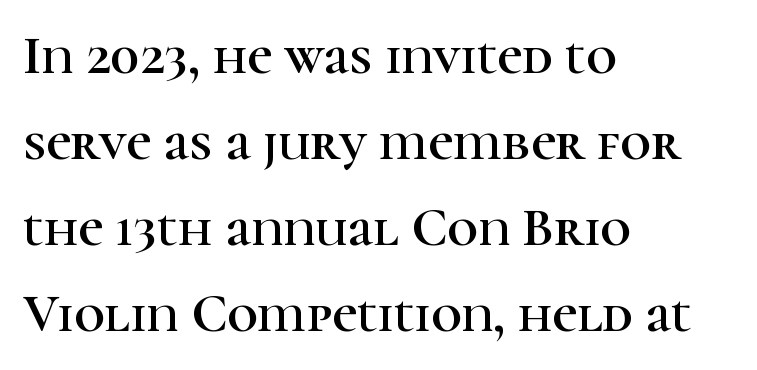
Q: Is the text italic (slanted)? A: No, it is upright.
Q: Is the typeface a serif or a sans-serif typeface? A: Serif.
Q: Is the text underlined? A: No.
Q: How is the paragraph aligned? A: Left-aligned.
Q: Is the spacing between letters normal or unusually wide? A: Normal.
Q: Is the spacing between lines tight, normal or loose? A: Normal.
Q: Width (condensed, normal, or wide)? A: Normal.
Q: Stroke contrast? A: High.
Q: x-height? A: Medium.
Q: Monospaced? A: No.
